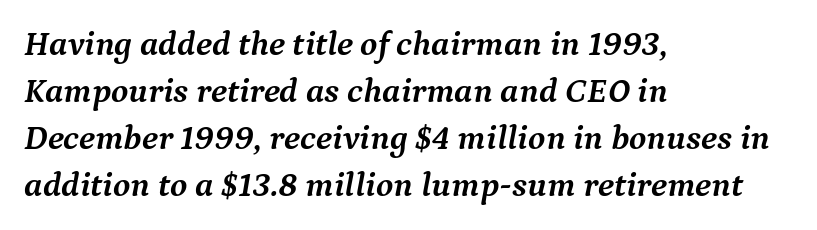
{"serif": "yes", "italic": "yes", "lean": "right", "slant_degrees": 9, "bold": "yes", "weight": "semibold", "width": "normal", "stroke_contrast": "medium", "x_height": "medium", "monospaced": "no", "underline": "no", "align": "left", "line_spacing": "normal", "line_spacing_ratio": 1.34, "letter_spacing": "normal", "letter_spacing_em": 0.0, "glyph_px": 35}
